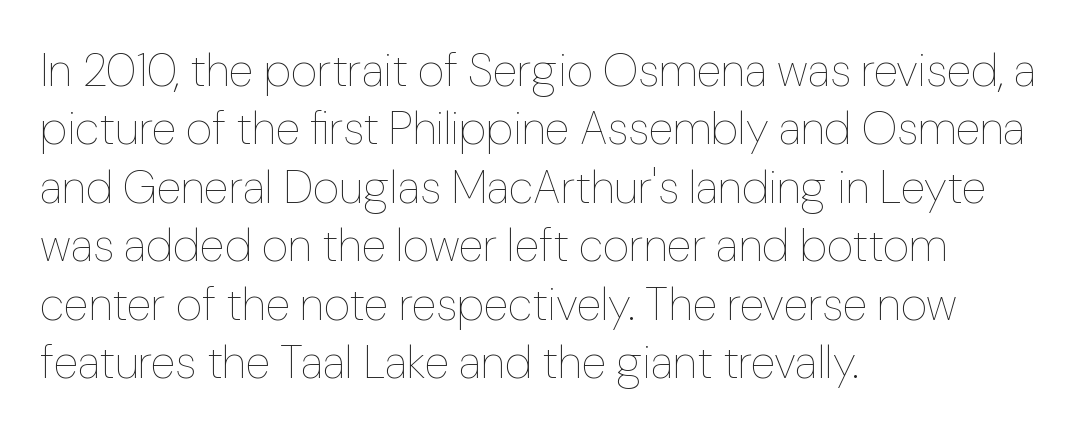
The image shows 46 px thin type, upright; set left-aligned, normal line spacing (1.27x), normal letter spacing, not underlined; low stroke contrast and a medium x-height.
